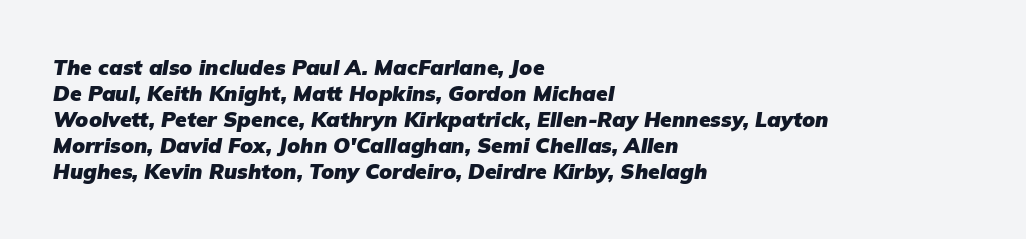
Pretty heavy lettering here — definitely bold. In terms of posture, this sample is oblique. Students, note that the glyphs here touch the page at normal intervals. The area under the type is left untouched. Where is the straight margin? On the left.
